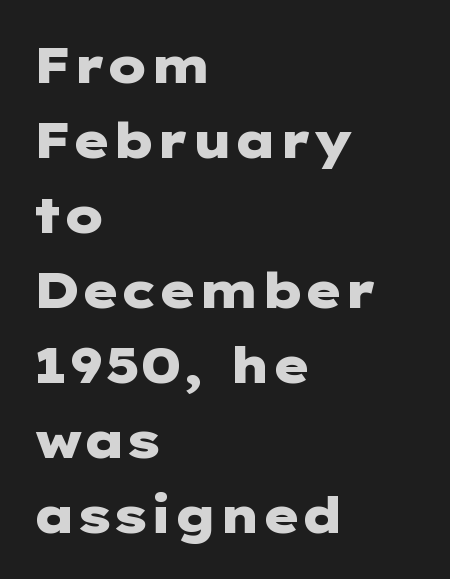
The image shows 50 px heavy, wide sans-serif type, upright; set left-aligned, normal line spacing (1.5x), normal letter spacing, not underlined; low stroke contrast and a medium x-height.
